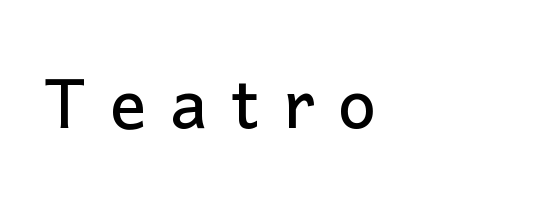
{"serif": "no", "italic": "no", "width": "normal", "stroke_contrast": "low", "x_height": "medium", "monospaced": "no", "underline": "no", "align": "left", "letter_spacing": "wide", "letter_spacing_em": 0.35, "glyph_px": 68}
